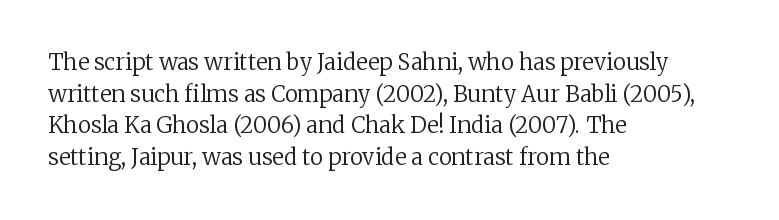
{"italic": "no", "bold": "no", "underline": "no", "align": "left", "line_spacing": "normal", "line_spacing_ratio": 1.44, "letter_spacing": "normal", "letter_spacing_em": 0.0, "glyph_px": 22}
